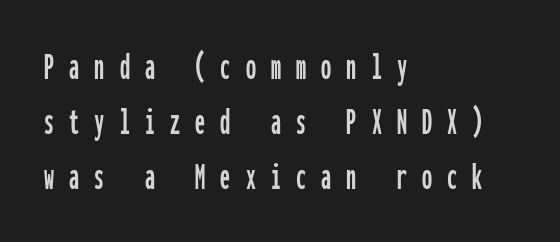
{"serif": "no", "italic": "no", "width": "condensed", "stroke_contrast": "low", "x_height": "medium", "monospaced": "yes", "underline": "no", "align": "left", "line_spacing": "normal", "line_spacing_ratio": 1.38, "letter_spacing": "wide", "letter_spacing_em": 0.38, "glyph_px": 40}
